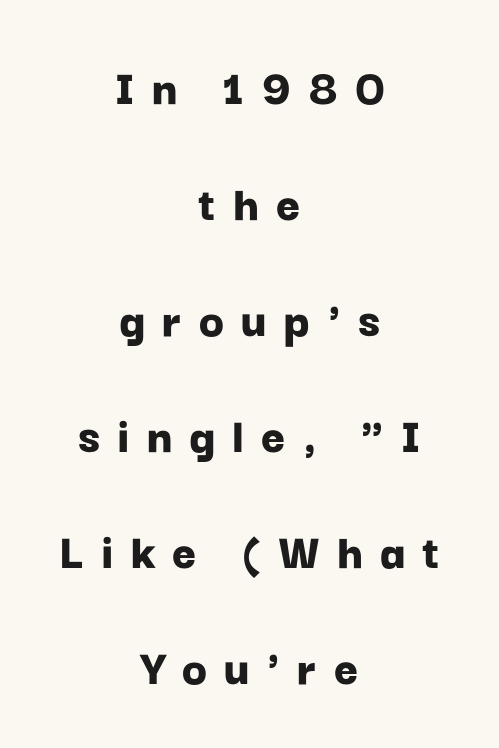
{"serif": "no", "italic": "no", "bold": "yes", "weight": "bold", "width": "normal", "stroke_contrast": "low", "x_height": "medium", "monospaced": "no", "underline": "no", "align": "center", "line_spacing": "loose", "line_spacing_ratio": 2.23, "letter_spacing": "wide", "letter_spacing_em": 0.33, "glyph_px": 52}
